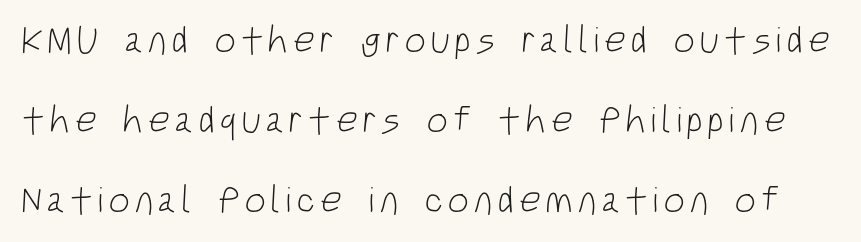
The image shows 38 px light, condensed sans-serif type; set loose line spacing (2.11x), not underlined; low stroke contrast and a large x-height.
